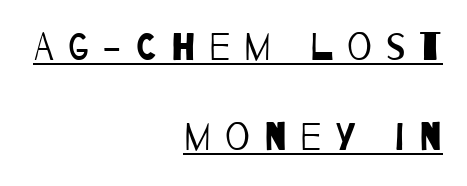
{"serif": "no", "bold": "no", "weight": "regular", "width": "condensed", "stroke_contrast": "low", "x_height": "large", "monospaced": "no", "underline": "yes", "align": "right", "line_spacing": "loose", "line_spacing_ratio": 2.31, "letter_spacing": "wide", "letter_spacing_em": 0.36, "glyph_px": 39}
